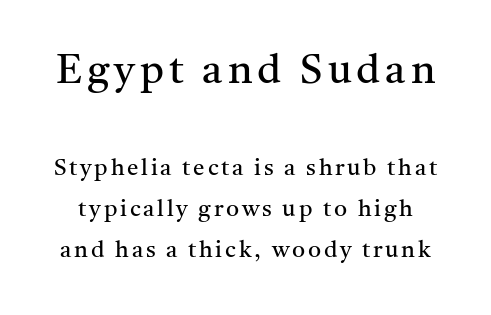
The image shows 41 px regular-weight serif type, upright; set line spacing 1.77x, not underlined; the first (top) block is 1.78x larger; medium stroke contrast and a medium x-height.
